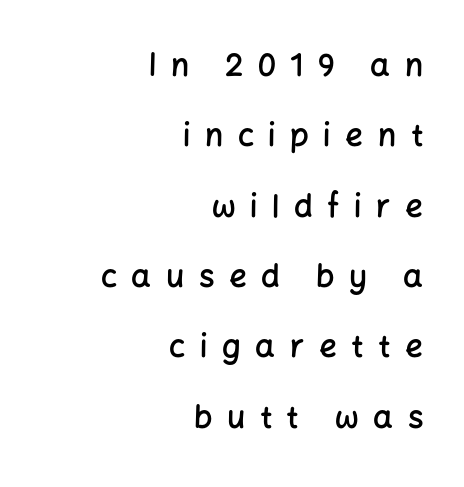
{"serif": "no", "italic": "no", "bold": "semi", "weight": "semibold", "width": "normal", "stroke_contrast": "low", "x_height": "medium", "monospaced": "no", "underline": "no", "align": "right", "line_spacing": "loose", "line_spacing_ratio": 2.27, "letter_spacing": "wide", "letter_spacing_em": 0.47, "glyph_px": 31}
